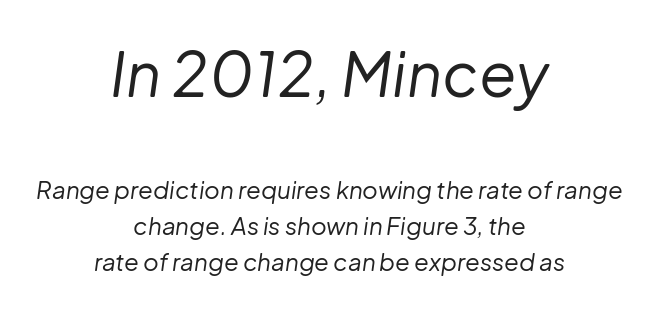
{"italic": "yes", "lean": "right", "slant_degrees": 8, "bold": "no", "weight": "regular", "width": "normal", "stroke_contrast": "low", "x_height": "medium", "monospaced": "no", "underline": "no", "align": "center", "line_spacing": "normal", "line_spacing_ratio": 1.51, "letter_spacing": "normal", "letter_spacing_em": 0.0, "larger_block": "first", "size_ratio": 2.54, "glyph_px": 61}
